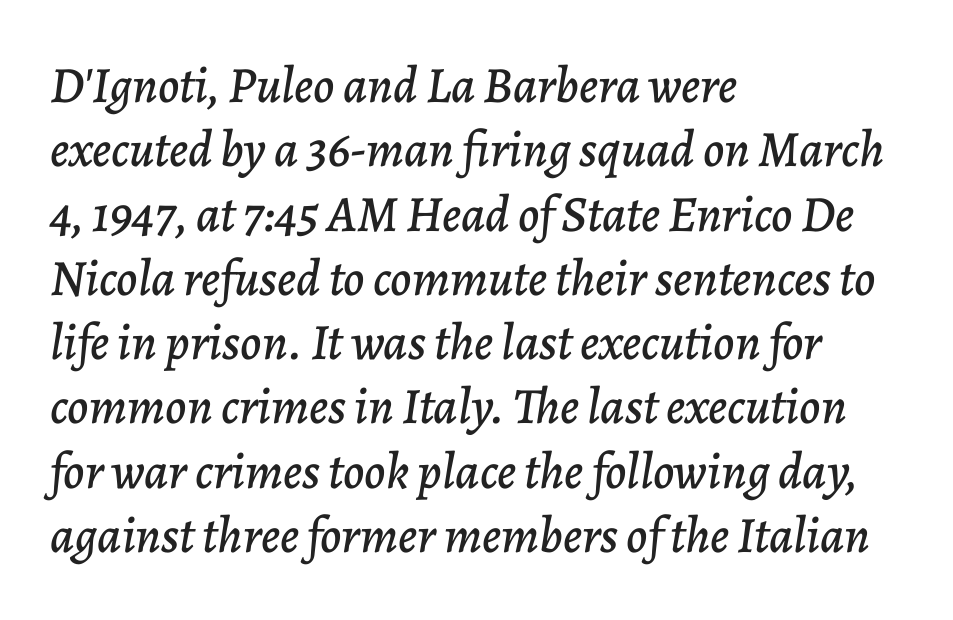
The block of text has a typical density, with ordinary space between rows. The rendering applies a slant to the glyphs. Type without underlining. No extra tracking has been applied to these lines. Proportional: the letters do not fall into vertical columns.
